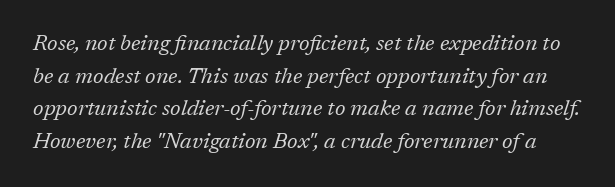
Q: Is the text bold? A: No.
Q: Is the text italic (slanted)? A: Yes, it leans right by about 17 degrees.
Q: Is the text underlined? A: No.
Q: Is the spacing between letters normal or unusually wide? A: Normal.
Q: Is the spacing between lines tight, normal or loose? A: Normal.
